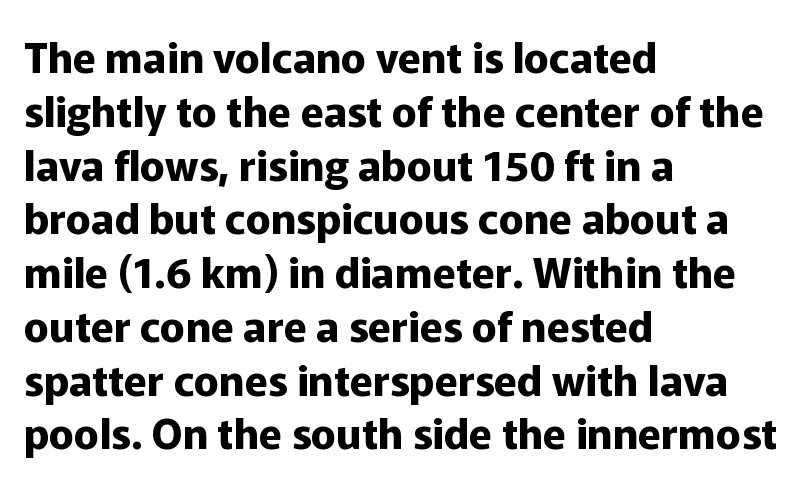
Here the glyphs are tracked normally, forming tight word shapes. The face used here is a sans, in the tradition of grotesques and geometrics. Proportional: the letters do not fall into vertical columns. This rendering uses left alignment, leaving the right contour irregular.
